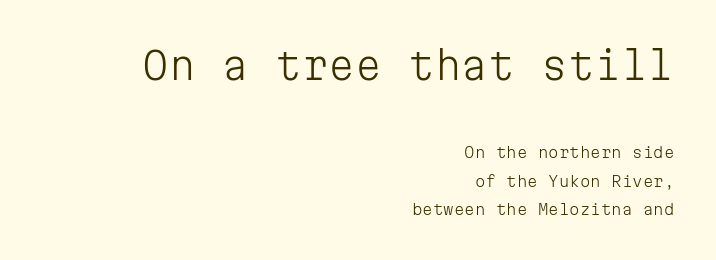
The rendering anchors every line to the right-hand side. Check the space under the baseline: it is left empty. Check where the strokes stop: nothing finishes them off — pure sans. The initial chunk of copy outweighs the following chunk in type size. Looks like terminal output: every glyph gets an equal slot. The weight would be labelled regular, book, light, or lighter still.
